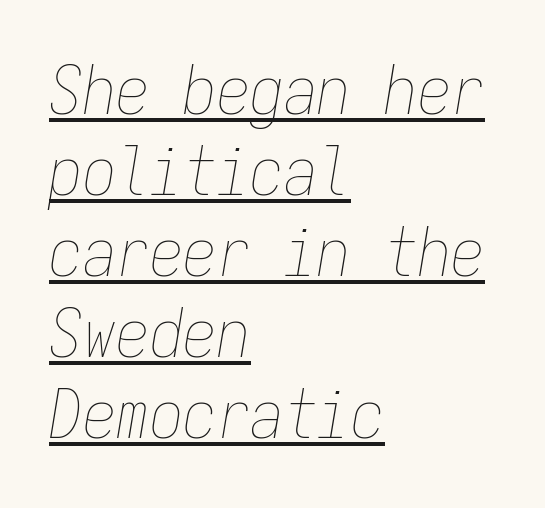
Does the lettering tilt? It does — this is italic. Every character here occupies the same horizontal width, giving the sample a typewriter-like rhythm. A classic flush-left, rag-right setting is used for this passage. Each word holds together tightly as a unit, with standard inter-letter gaps.
